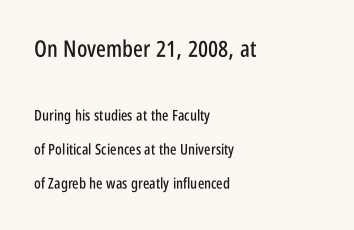
{"italic": "no", "underline": "no", "align": "left", "line_spacing": "loose", "line_spacing_ratio": 2.28, "letter_spacing": "normal", "letter_spacing_em": 0.0, "larger_block": "first", "size_ratio": 1.53, "glyph_px": 23}
